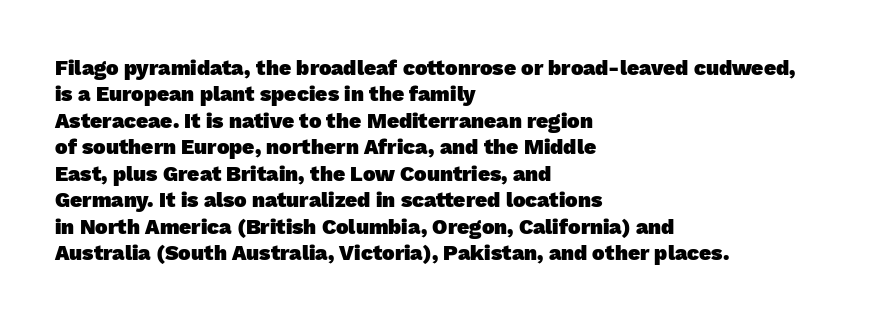
The paragraph shown leans on its left margin. Nobody touched the tracking dial on this one. Whoever set this chose a conventional vertical rhythm. Descender tails drop into unmarked territory.
